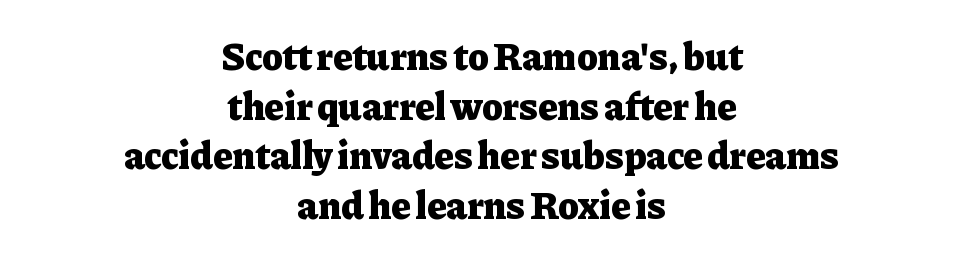
{"serif": "yes", "italic": "no", "bold": "yes", "weight": "heavy", "width": "normal", "stroke_contrast": "low", "x_height": "medium", "monospaced": "no", "underline": "no", "align": "center", "line_spacing": "normal", "line_spacing_ratio": 1.27, "letter_spacing": "normal", "letter_spacing_em": 0.0, "glyph_px": 39}
